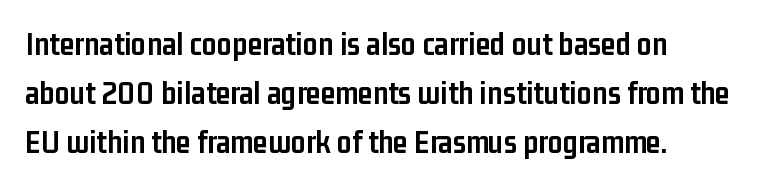
Q: Is the text bold? A: Yes.
Q: Is the text italic (slanted)? A: No, it is upright.
Q: Is the typeface a serif or a sans-serif typeface? A: Sans-serif.
Q: Is the text underlined? A: No.
Q: How is the paragraph aligned? A: Left-aligned.
Q: Is the spacing between letters normal or unusually wide? A: Normal.
Q: Is the spacing between lines tight, normal or loose? A: Normal.
Q: Width (condensed, normal, or wide)? A: Condensed.
Q: Stroke contrast? A: Low.
Q: x-height? A: Medium.
Q: Monospaced? A: No.
